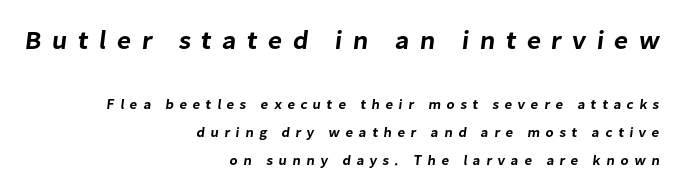
The image shows 26 px text type; set right-aligned, loose line spacing (1.98x), unusually wide letter spacing (+0.4 em), not underlined; the first (top) block is 1.86x larger.
